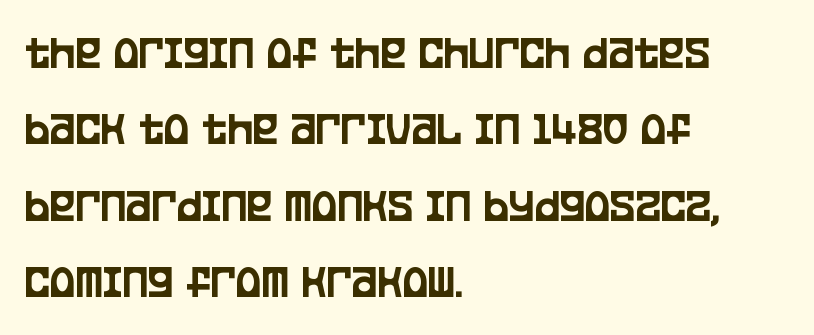
The image shows 48 px condensed sans-serif type, upright; set left-aligned, normal line spacing (1.59x), normal letter spacing, not underlined; low stroke contrast and a large x-height.
